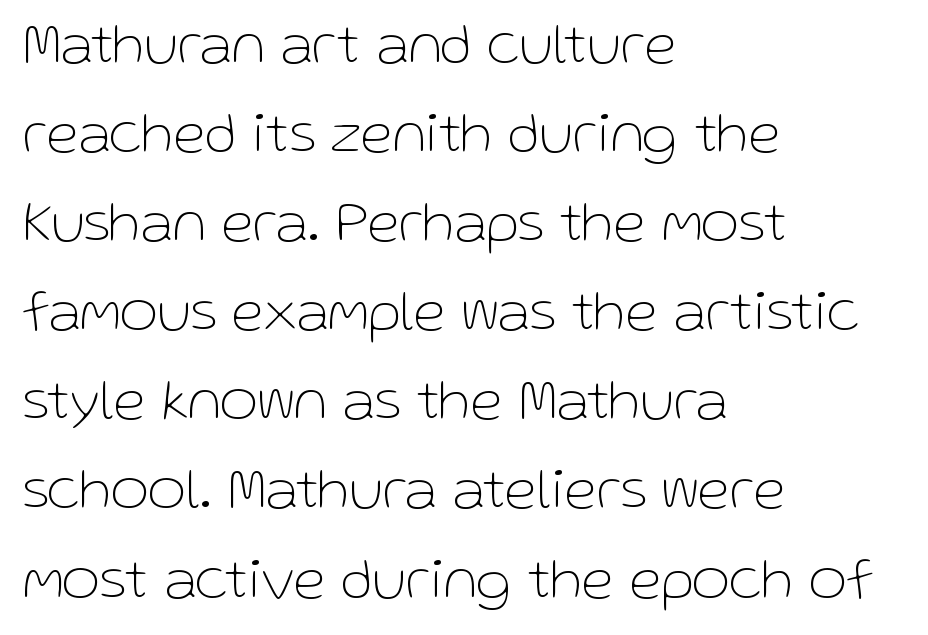
The image shows 59 px thin sans-serif type, upright; set left-aligned, normal line spacing (1.51x), normal letter spacing, not underlined; low stroke contrast and a medium x-height.
